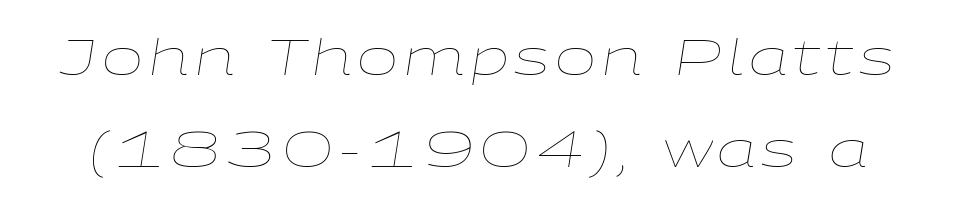
{"italic": "yes", "lean": "right", "slant_degrees": 9, "bold": "no", "weight": "thin", "width": "wide", "stroke_contrast": "low", "x_height": "medium", "monospaced": "no", "underline": "no", "line_spacing_ratio": 1.87, "glyph_px": 49}
